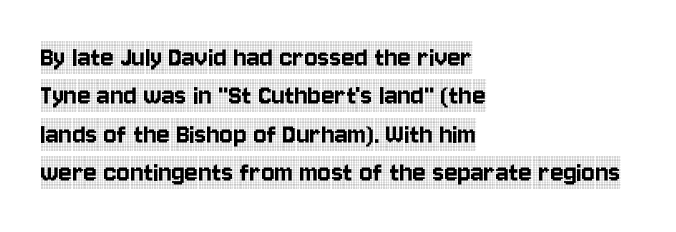
This sample uses a serif face. The setting favours the left margin, as ordinary paragraphs usually do. Do the letters lean? They stand straight. The tracking reads as untouched default to a designer's eye.
